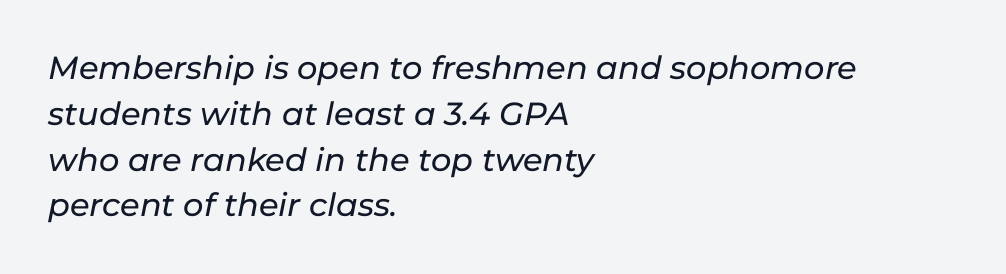
Q: Is the text italic (slanted)? A: Yes, it leans right by about 11 degrees.
Q: Is the text underlined? A: No.
Q: How is the paragraph aligned? A: Left-aligned.
Q: Is the spacing between letters normal or unusually wide? A: Normal.
Q: Is the spacing between lines tight, normal or loose? A: Normal.
Q: Width (condensed, normal, or wide)? A: Normal.
Q: Stroke contrast? A: Low.
Q: x-height? A: Medium.
Q: Monospaced? A: No.
